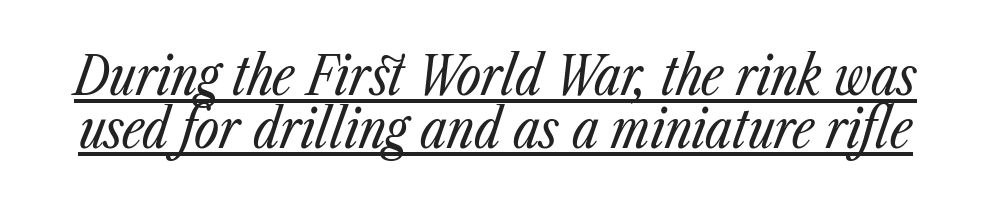
Q: Is the text bold? A: No.
Q: Is the text italic (slanted)? A: Yes, it leans right by about 23 degrees.
Q: Is the text underlined? A: Yes.
Q: Is the spacing between letters normal or unusually wide? A: Normal.
Q: Is the spacing between lines tight, normal or loose? A: Tight.
Q: Width (condensed, normal, or wide)? A: Condensed.
Q: Stroke contrast? A: Low.
Q: x-height? A: Medium.
Q: Monospaced? A: No.
